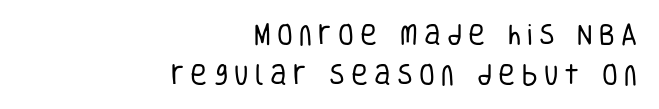
All the whitespace from short lines collects on the left. How are the letters spaced? Widely, with obvious added tracking. Check under the words: just untouched page. The font sits on the lighter half of the weight spectrum, regular included.
